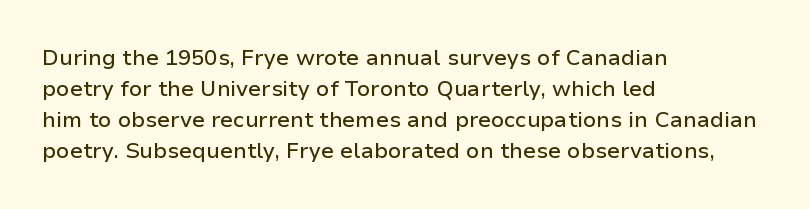
Q: Is the text italic (slanted)? A: No, it is upright.
Q: Is the text underlined? A: No.
Q: How is the paragraph aligned? A: Left-aligned.
Q: Is the spacing between letters normal or unusually wide? A: Normal.
Q: Is the spacing between lines tight, normal or loose? A: Normal.
